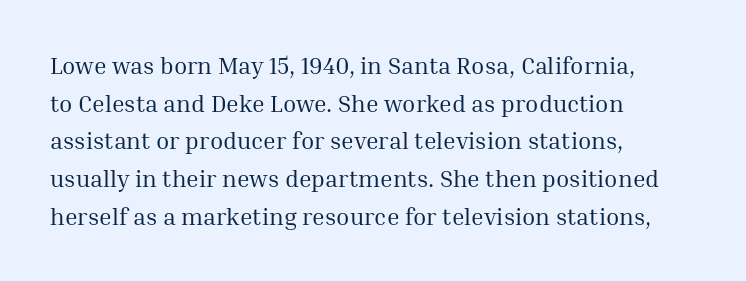
The image shows 24 px text type, upright; set left-aligned, normal line spacing (1.57x), normal letter spacing, not underlined.
